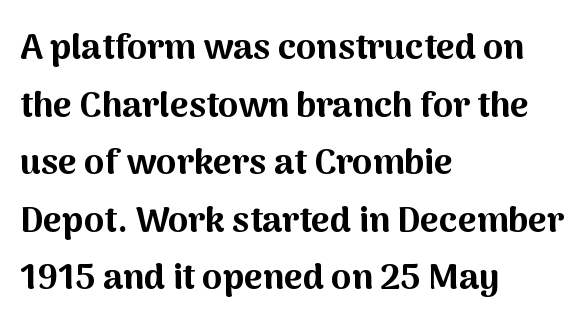
{"serif": "no", "italic": "no", "bold": "yes", "weight": "bold", "width": "normal", "stroke_contrast": "medium", "x_height": "medium", "monospaced": "no", "underline": "no", "align": "left", "line_spacing": "normal", "line_spacing_ratio": 1.6, "letter_spacing": "normal", "letter_spacing_em": 0.0, "glyph_px": 36}
